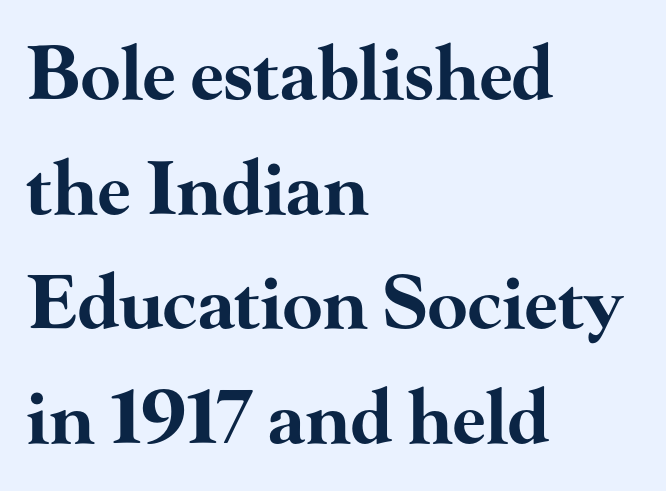
Q: Is the text bold? A: Yes.
Q: Is the text italic (slanted)? A: No, it is upright.
Q: Is the typeface a serif or a sans-serif typeface? A: Serif.
Q: Is the text underlined? A: No.
Q: How is the paragraph aligned? A: Left-aligned.
Q: Is the spacing between letters normal or unusually wide? A: Normal.
Q: Is the spacing between lines tight, normal or loose? A: Normal.
Q: Width (condensed, normal, or wide)? A: Wide.
Q: Stroke contrast? A: High.
Q: x-height? A: Small.
Q: Monospaced? A: No.
